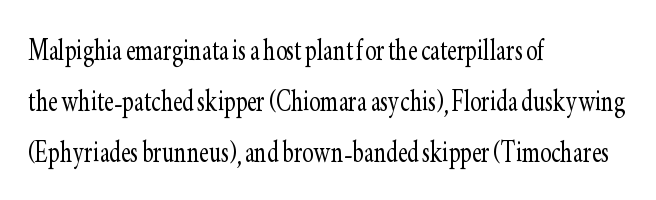
Q: Is the text bold? A: No.
Q: Is the text italic (slanted)? A: No, it is upright.
Q: Is the typeface a serif or a sans-serif typeface? A: Serif.
Q: Is the text underlined? A: No.
Q: How is the paragraph aligned? A: Left-aligned.
Q: Is the spacing between letters normal or unusually wide? A: Normal.
Q: Is the spacing between lines tight, normal or loose? A: Normal.
Q: Width (condensed, normal, or wide)? A: Condensed.
Q: Stroke contrast? A: Low.
Q: x-height? A: Small.
Q: Monospaced? A: No.
